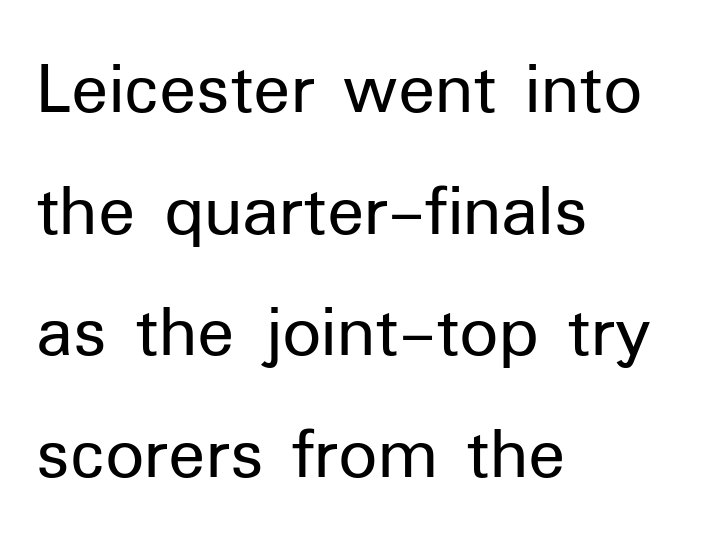
{"serif": "no", "italic": "no", "bold": "no", "weight": "regular", "width": "normal", "stroke_contrast": "low", "x_height": "medium", "monospaced": "no", "underline": "no", "align": "left", "line_spacing": "normal", "line_spacing_ratio": 1.58, "letter_spacing": "normal", "letter_spacing_em": 0.0, "glyph_px": 77}
